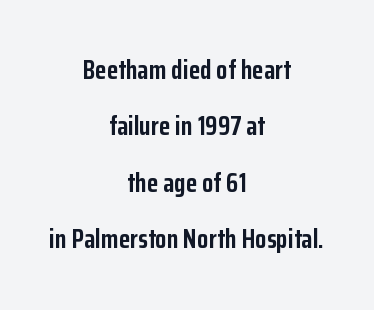
Q: Is the text bold? A: Yes.
Q: Is the text italic (slanted)? A: No, it is upright.
Q: Is the text underlined? A: No.
Q: How is the paragraph aligned? A: Centered.
Q: Is the spacing between letters normal or unusually wide? A: Normal.
Q: Is the spacing between lines tight, normal or loose? A: Loose.
